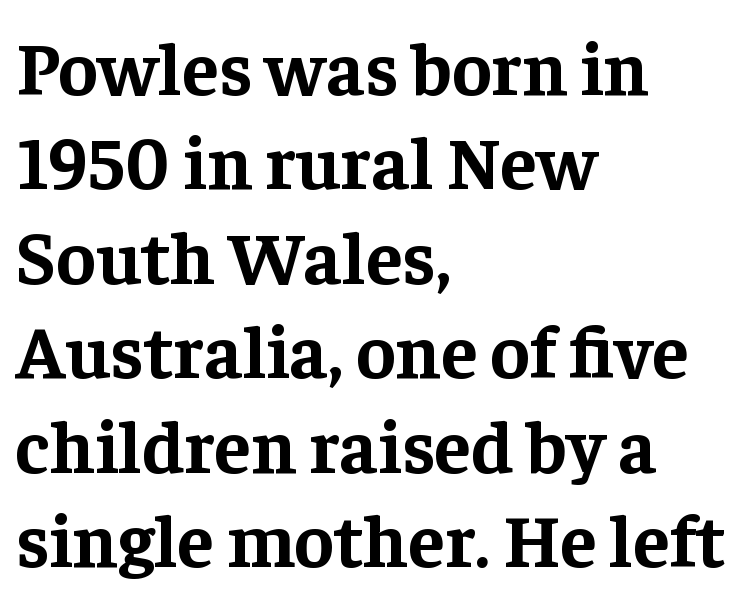
The image shows 75 px bold serif type, upright; set left-aligned, normal line spacing (1.26x), normal letter spacing, not underlined; low stroke contrast and a medium x-height.
